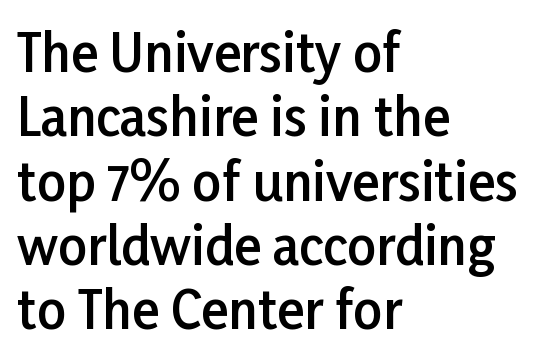
Q: Is the text bold? A: Semi-bold.
Q: Is the text italic (slanted)? A: No, it is upright.
Q: Is the typeface a serif or a sans-serif typeface? A: Sans-serif.
Q: Is the text underlined? A: No.
Q: How is the paragraph aligned? A: Left-aligned.
Q: Is the spacing between letters normal or unusually wide? A: Normal.
Q: Is the spacing between lines tight, normal or loose? A: Normal.
Q: Width (condensed, normal, or wide)? A: Normal.
Q: Stroke contrast? A: Low.
Q: x-height? A: Medium.
Q: Monospaced? A: No.
